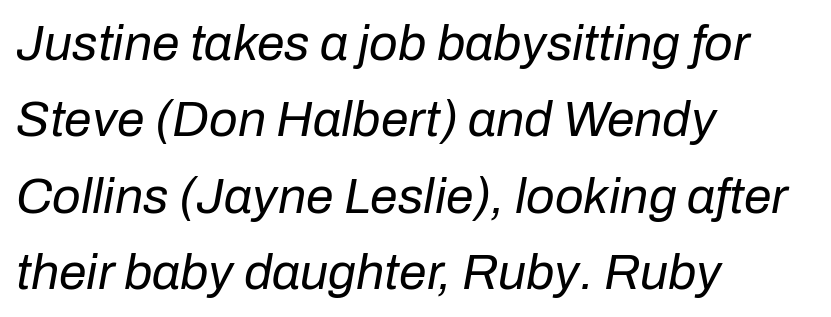
The image shows 50 px regular-weight type, italic (leaning right); set left-aligned, normal line spacing (1.53x), normal letter spacing, not underlined; low stroke contrast and a medium x-height.
